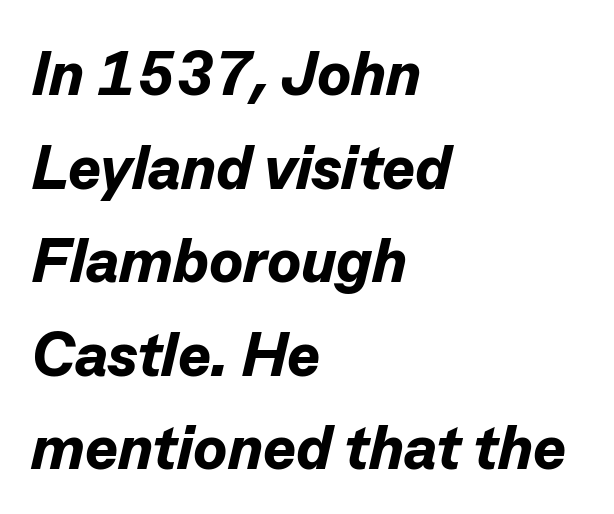
This is heavy type, rendered in bold. Rule under the text: the space is simply empty. Spacing between characters is what you'd get straight out of the box. This block has exactly the height ordinary leading produces. Varying glyph widths throughout — classic text-font behaviour.
